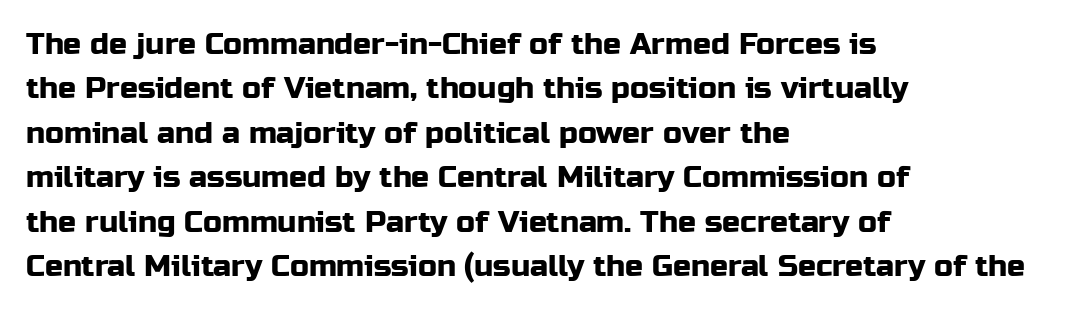
Each letter's strokes conclude bluntly, with no projecting serifs. The letters sit at their default tracking, neither squeezed nor spread. The paragraph shown leans on its left margin. Quick note: underline off.
